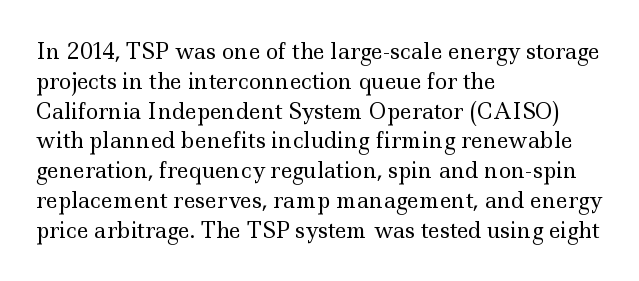
{"italic": "no", "bold": "no", "underline": "no", "align": "left", "line_spacing": "normal", "line_spacing_ratio": 1.42, "letter_spacing": "normal", "letter_spacing_em": 0.0, "glyph_px": 21}
